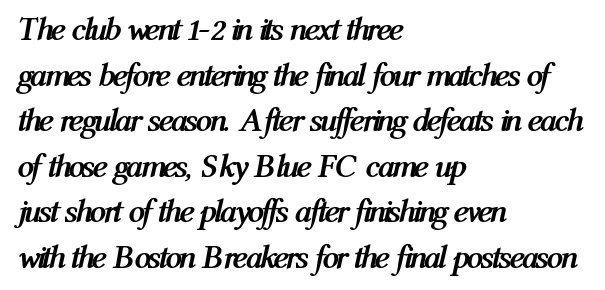
Q: Is the text bold? A: Yes.
Q: Is the text italic (slanted)? A: Yes, it leans right by about 12 degrees.
Q: Is the text underlined? A: No.
Q: How is the paragraph aligned? A: Left-aligned.
Q: Is the spacing between letters normal or unusually wide? A: Normal.
Q: Is the spacing between lines tight, normal or loose? A: Normal.
Q: Width (condensed, normal, or wide)? A: Condensed.
Q: Stroke contrast? A: Medium.
Q: x-height? A: Medium.
Q: Monospaced? A: No.
